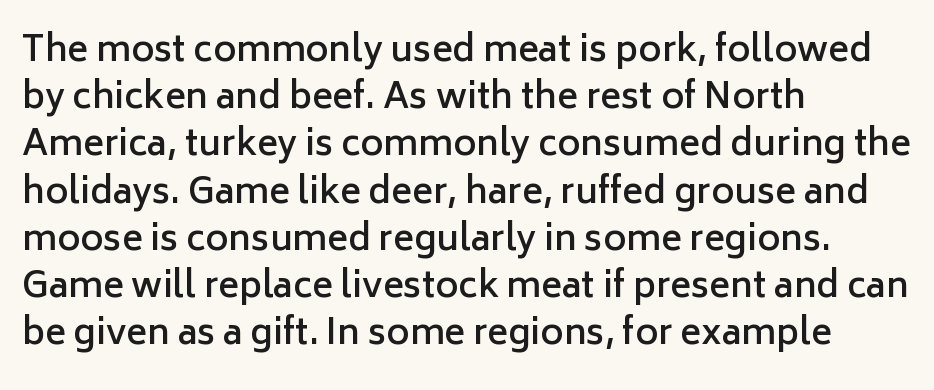
A typesetter would call this leading conventional body-copy spacing. Typeset ragged right — the left edge is the straight one. Examine the stroke ends and you'll find no serifs. The area under the type is left untouched. The letterforms sit shoulder to shoulder at normal distance.
